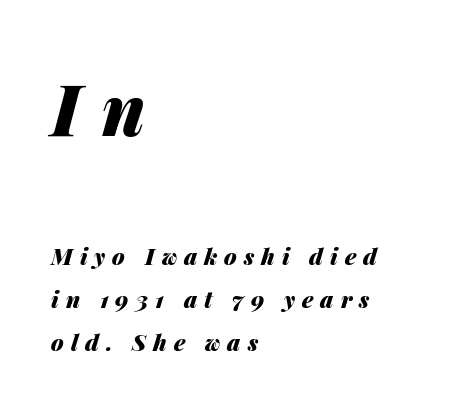
The image shows 70 px heavy type, italic (leaning right); set left-aligned, line spacing 1.86x, unusually wide letter spacing (+0.3 em), not underlined; the first (top) block is 3.04x larger; medium stroke contrast and a medium x-height.
